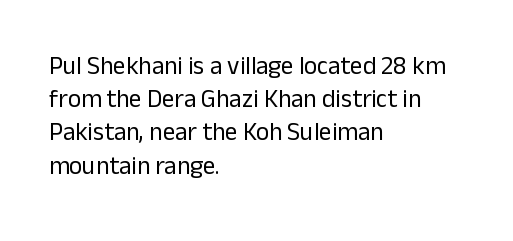
These lines sit exactly where default settings would place them. Decoration check: the copy has no underline. The typeface has the unassuming heft of standard copy or less. Horizontal alignment here is leftward, the default for most running prose.
